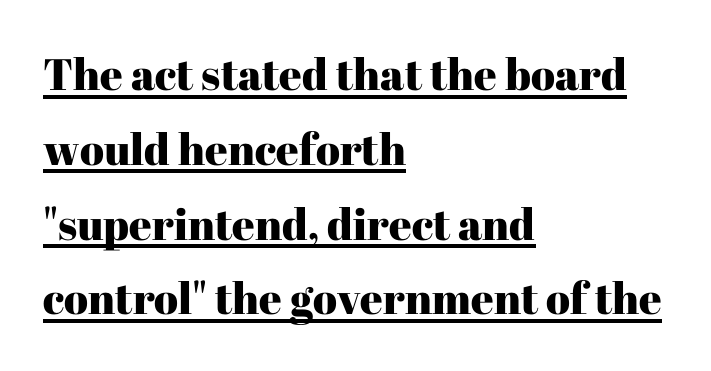
{"serif": "yes", "italic": "no", "width": "normal", "stroke_contrast": "high", "x_height": "medium", "monospaced": "no", "underline": "yes", "align": "left", "line_spacing": "normal", "line_spacing_ratio": 1.7, "letter_spacing": "normal", "letter_spacing_em": 0.0, "glyph_px": 44}
